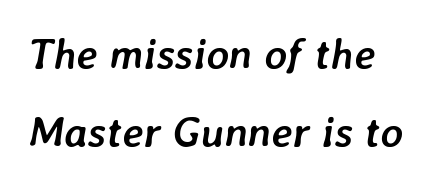
Q: Is the text bold? A: Yes.
Q: Is the text italic (slanted)? A: Yes, it leans right by about 7 degrees.
Q: Is the text underlined? A: No.
Q: How is the paragraph aligned? A: Left-aligned.
Q: Is the spacing between letters normal or unusually wide? A: Normal.
Q: Width (condensed, normal, or wide)? A: Normal.
Q: Stroke contrast? A: Low.
Q: x-height? A: Medium.
Q: Monospaced? A: No.
